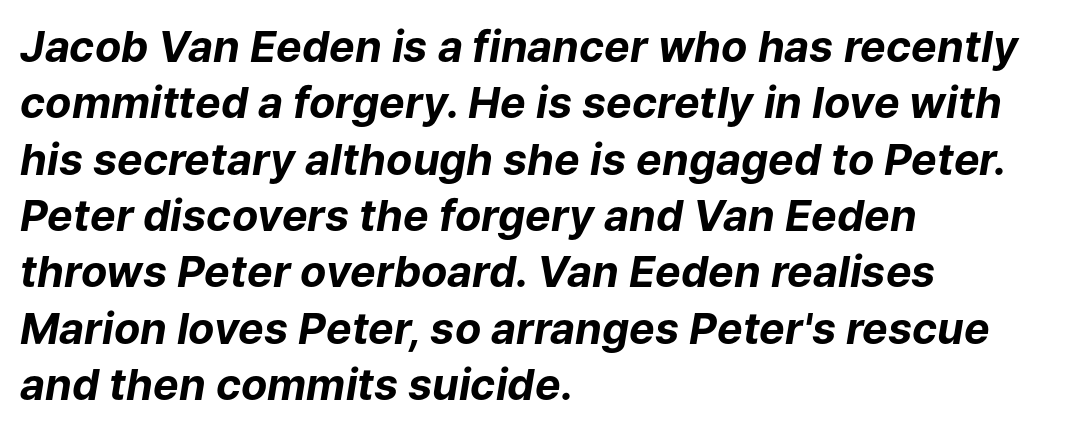
{"italic": "yes", "lean": "right", "slant_degrees": 9, "bold": "yes", "weight": "bold", "width": "normal", "stroke_contrast": "low", "x_height": "medium", "monospaced": "no", "underline": "no", "align": "left", "line_spacing": "normal", "line_spacing_ratio": 1.31, "letter_spacing": "normal", "letter_spacing_em": 0.0, "glyph_px": 43}
